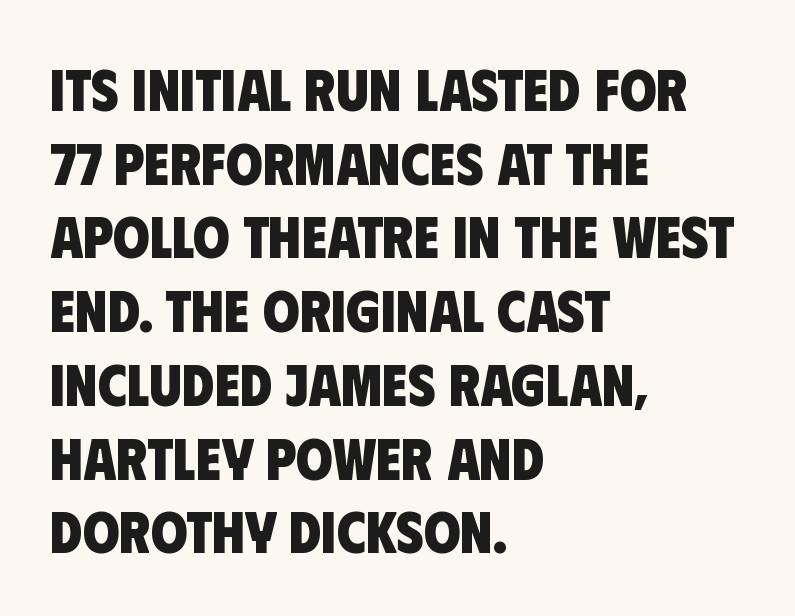
Q: Is the text bold? A: Yes.
Q: Is the typeface a serif or a sans-serif typeface? A: Sans-serif.
Q: Is the text underlined? A: No.
Q: How is the paragraph aligned? A: Left-aligned.
Q: Is the spacing between letters normal or unusually wide? A: Normal.
Q: Is the spacing between lines tight, normal or loose? A: Normal.
Q: Width (condensed, normal, or wide)? A: Condensed.
Q: Stroke contrast? A: Low.
Q: x-height? A: Large.
Q: Monospaced? A: No.
